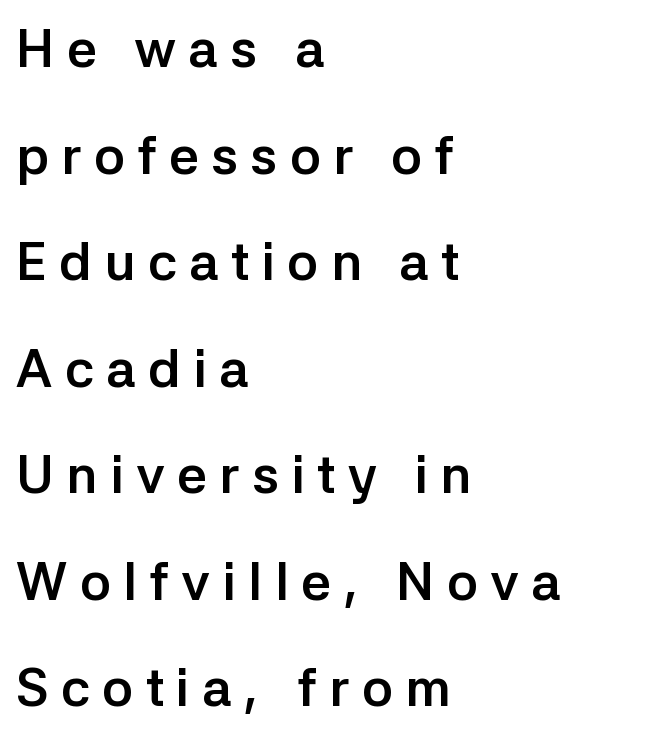
The image shows 53 px semibold sans-serif type, upright; set left-aligned, loose line spacing (2.01x), unusually wide letter spacing (+0.23 em), not underlined; low stroke contrast and a medium x-height.
